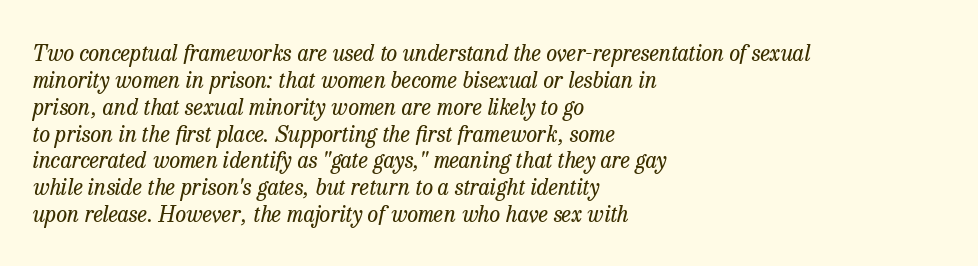
{"italic": "yes", "lean": "right", "slant_degrees": 13, "bold": "no", "underline": "no", "align": "left", "line_spacing_ratio": 1.22, "letter_spacing": "normal", "letter_spacing_em": 0.0, "glyph_px": 22}
